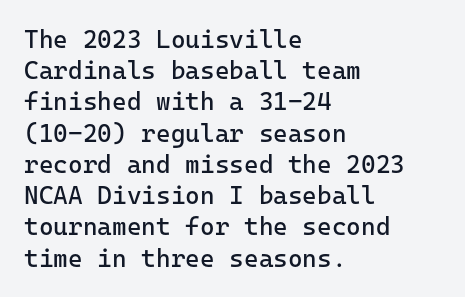
{"italic": "no", "bold": "no", "underline": "no", "align": "left", "line_spacing": "normal", "line_spacing_ratio": 1.25, "letter_spacing": "normal", "letter_spacing_em": 0.0, "glyph_px": 25}
